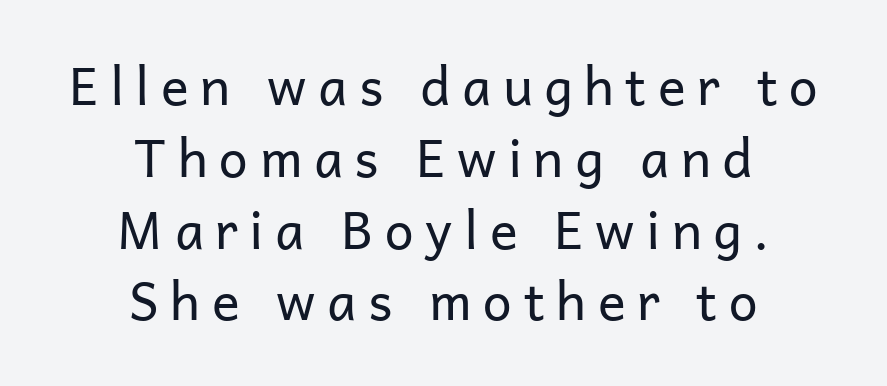
Q: Is the text bold? A: No.
Q: Is the text italic (slanted)? A: No, it is upright.
Q: Is the typeface a serif or a sans-serif typeface? A: Sans-serif.
Q: Is the text underlined? A: No.
Q: How is the paragraph aligned? A: Centered.
Q: Is the spacing between letters normal or unusually wide? A: Unusually wide.
Q: Is the spacing between lines tight, normal or loose? A: Normal.
Q: Width (condensed, normal, or wide)? A: Normal.
Q: Stroke contrast? A: Low.
Q: x-height? A: Medium.
Q: Monospaced? A: No.
